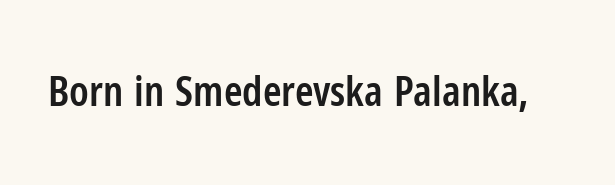
The face used here is rendered with its standard letterfit. The rendering shows plain stroke endings on the letterforms — a sans-serif design. Each glyph is drawn with semibold strokes, heavier than normal yet not fully bold. The axis of the letterforms is exactly vertical.
